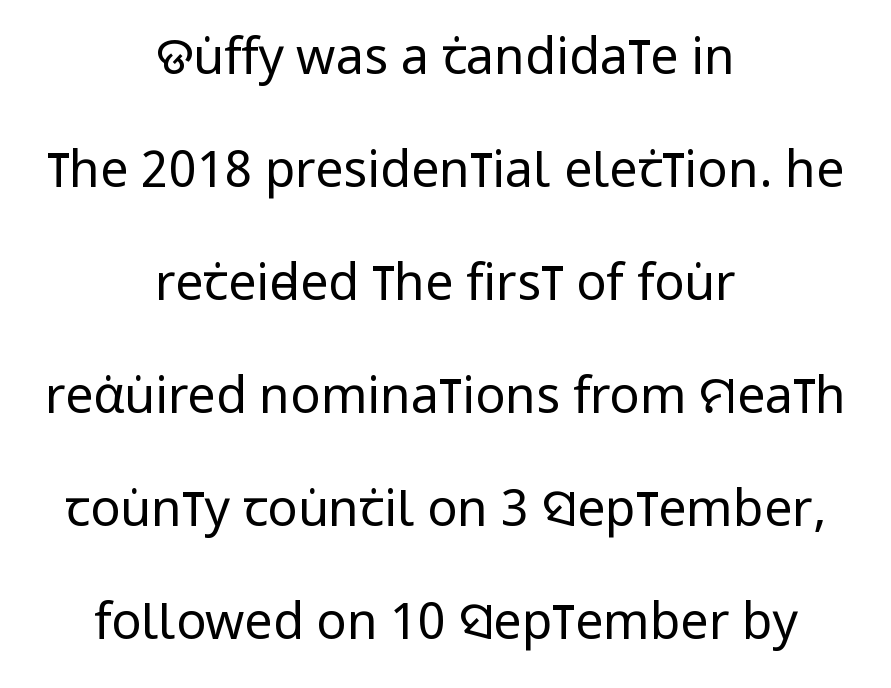
{"serif": "no", "italic": "no", "bold": "no", "weight": "regular", "width": "condensed", "stroke_contrast": "low", "x_height": "large", "monospaced": "no", "underline": "no", "align": "center", "line_spacing": "loose", "line_spacing_ratio": 2.26, "letter_spacing": "normal", "letter_spacing_em": 0.0, "glyph_px": 50}
